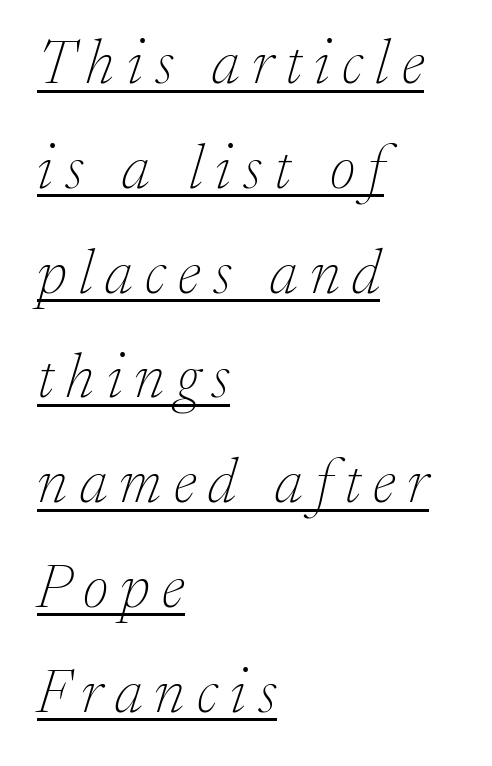
Q: Is the text bold? A: No.
Q: Is the text italic (slanted)? A: Yes, it leans right by about 17 degrees.
Q: Is the typeface a serif or a sans-serif typeface? A: Serif.
Q: Is the text underlined? A: Yes.
Q: How is the paragraph aligned? A: Left-aligned.
Q: Is the spacing between letters normal or unusually wide? A: Unusually wide.
Q: Is the spacing between lines tight, normal or loose? A: Normal.
Q: Width (condensed, normal, or wide)? A: Normal.
Q: Stroke contrast? A: Low.
Q: x-height? A: Medium.
Q: Monospaced? A: No.
